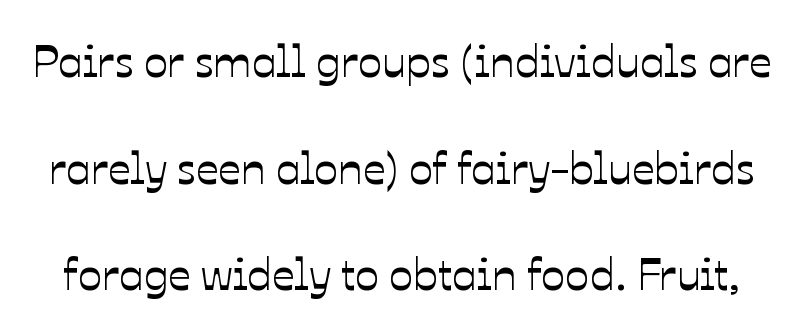
The image shows 45 px text type, upright; set loose line spacing (2.37x), normal letter spacing, not underlined; low stroke contrast and a medium x-height.
